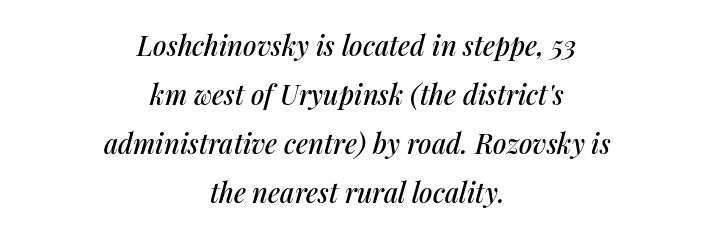
The font's italic variant was chosen for this text. What stands out about the letter spacing? Nothing — it is the standard amount. Horizontally, the lines are justified to the midpoint only. The space beneath each line is pristine and unruled.
